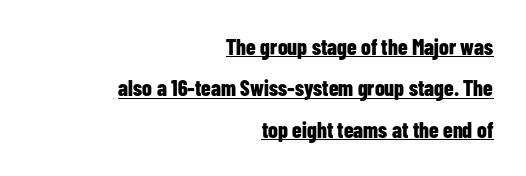
Q: Is the text bold? A: Yes.
Q: Is the text italic (slanted)? A: No, it is upright.
Q: Is the text underlined? A: Yes.
Q: How is the paragraph aligned? A: Right-aligned.
Q: Is the spacing between letters normal or unusually wide? A: Normal.
